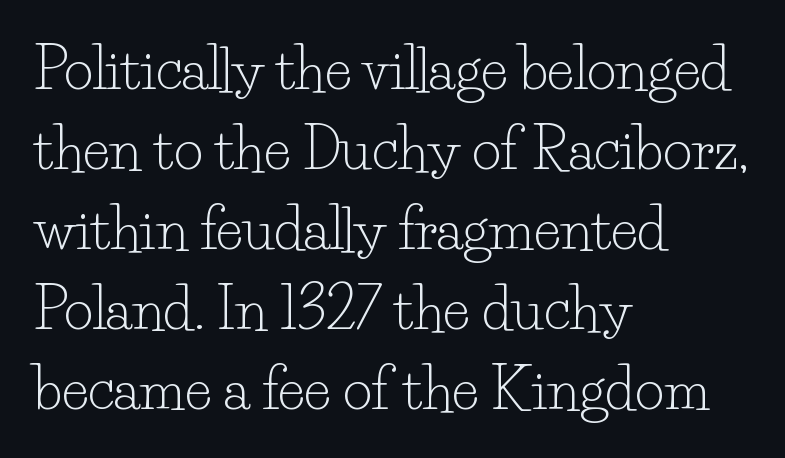
{"serif": "yes", "italic": "no", "bold": "no", "weight": "light", "width": "normal", "stroke_contrast": "low", "x_height": "small", "monospaced": "no", "underline": "no", "align": "left", "line_spacing": "normal", "line_spacing_ratio": 1.43, "letter_spacing": "normal", "letter_spacing_em": 0.0, "glyph_px": 56}
